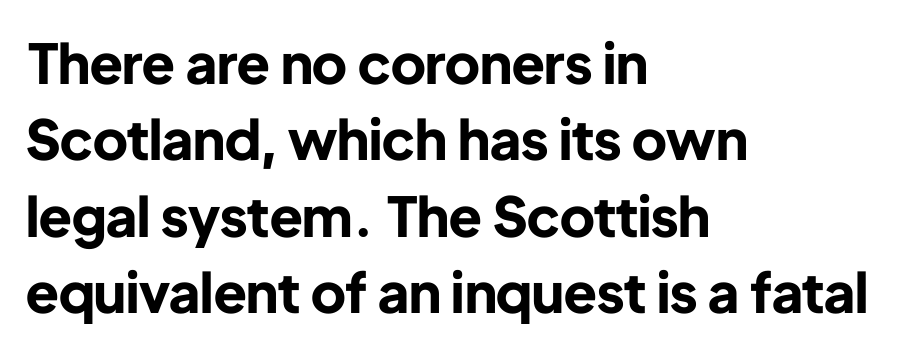
Q: Is the text bold? A: Yes.
Q: Is the text italic (slanted)? A: No, it is upright.
Q: Is the typeface a serif or a sans-serif typeface? A: Sans-serif.
Q: Is the text underlined? A: No.
Q: How is the paragraph aligned? A: Left-aligned.
Q: Is the spacing between letters normal or unusually wide? A: Normal.
Q: Is the spacing between lines tight, normal or loose? A: Normal.
Q: Width (condensed, normal, or wide)? A: Normal.
Q: Stroke contrast? A: Low.
Q: x-height? A: Medium.
Q: Monospaced? A: No.
